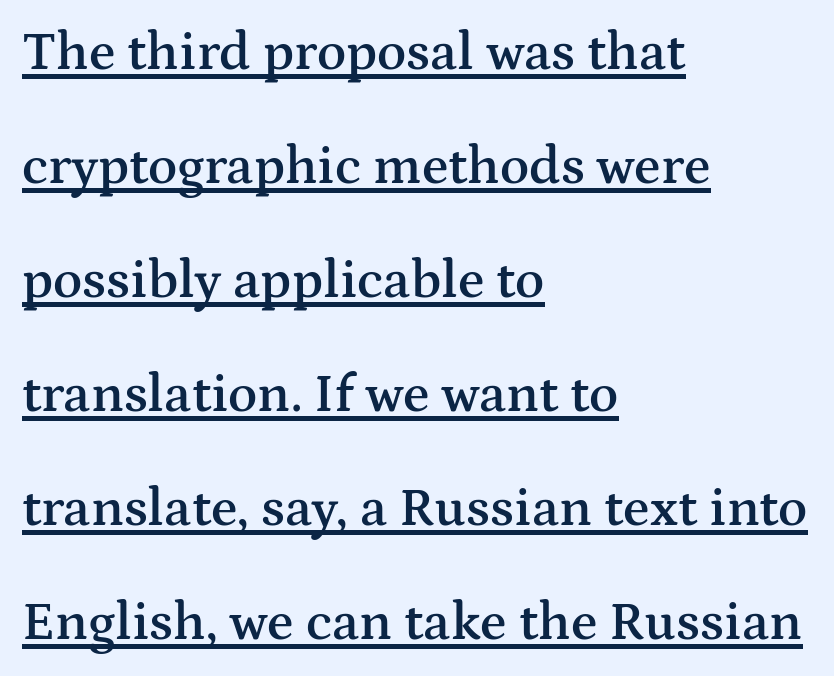
Q: Is the text bold? A: Semi-bold.
Q: Is the text italic (slanted)? A: No, it is upright.
Q: Is the typeface a serif or a sans-serif typeface? A: Serif.
Q: Is the text underlined? A: Yes.
Q: How is the paragraph aligned? A: Left-aligned.
Q: Is the spacing between letters normal or unusually wide? A: Normal.
Q: Is the spacing between lines tight, normal or loose? A: Loose.
Q: Width (condensed, normal, or wide)? A: Wide.
Q: Stroke contrast? A: Medium.
Q: x-height? A: Medium.
Q: Monospaced? A: No.
